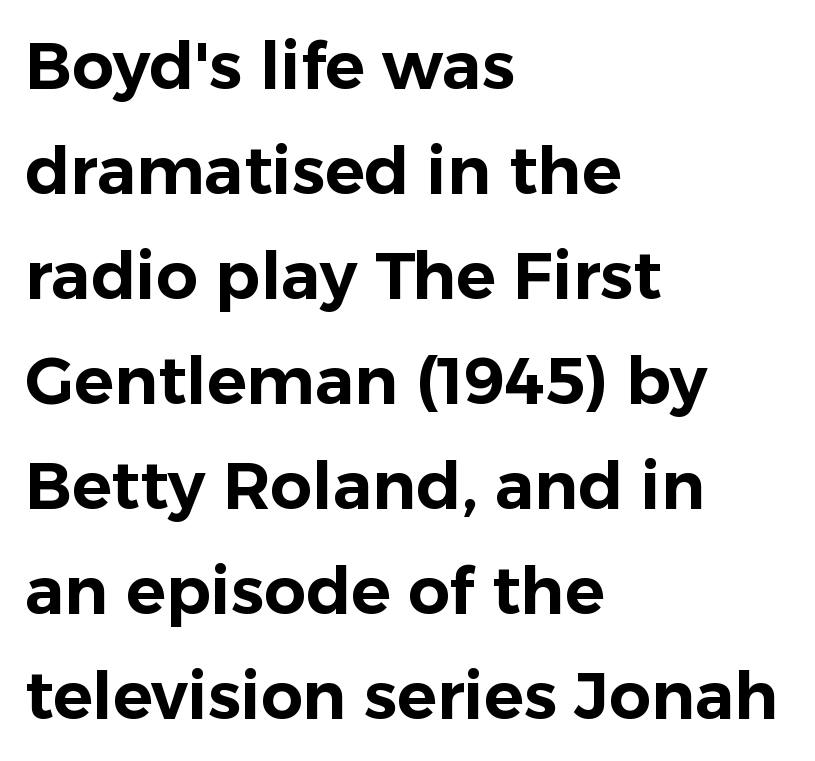
Q: Is the text italic (slanted)? A: No, it is upright.
Q: Is the typeface a serif or a sans-serif typeface? A: Sans-serif.
Q: Is the text underlined? A: No.
Q: How is the paragraph aligned? A: Left-aligned.
Q: Is the spacing between letters normal or unusually wide? A: Normal.
Q: Is the spacing between lines tight, normal or loose? A: Normal.
Q: Width (condensed, normal, or wide)? A: Normal.
Q: Stroke contrast? A: Low.
Q: x-height? A: Medium.
Q: Monospaced? A: No.
